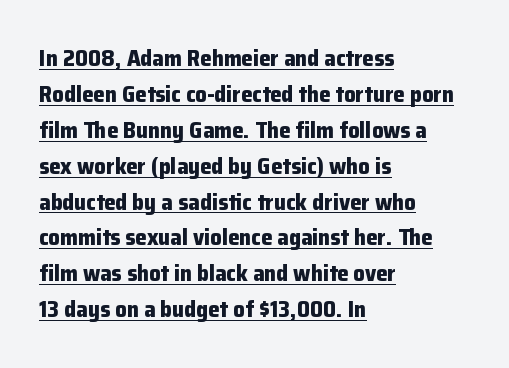
{"italic": "no", "bold": "yes", "underline": "yes", "align": "left", "line_spacing": "normal", "line_spacing_ratio": 1.56, "letter_spacing": "normal", "letter_spacing_em": 0.0, "glyph_px": 23}
